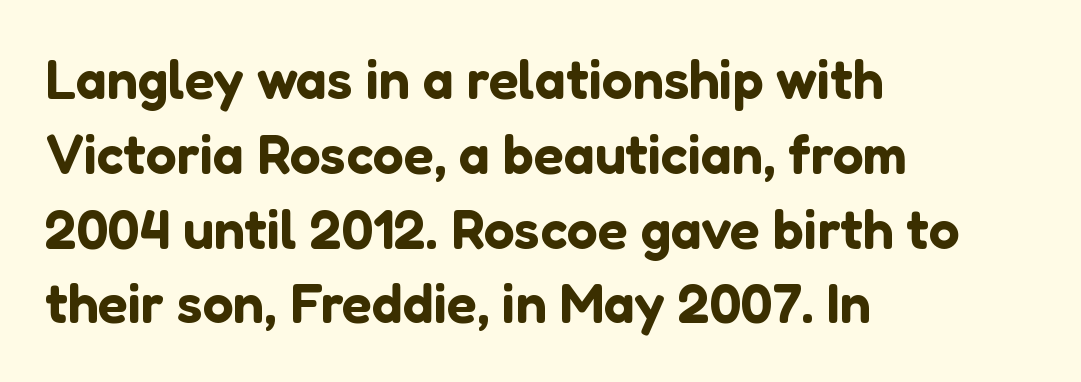
Q: Is the text italic (slanted)? A: No, it is upright.
Q: Is the typeface a serif or a sans-serif typeface? A: Sans-serif.
Q: Is the text underlined? A: No.
Q: How is the paragraph aligned? A: Left-aligned.
Q: Is the spacing between letters normal or unusually wide? A: Normal.
Q: Is the spacing between lines tight, normal or loose? A: Normal.
Q: Width (condensed, normal, or wide)? A: Normal.
Q: Stroke contrast? A: Low.
Q: x-height? A: Medium.
Q: Monospaced? A: No.
